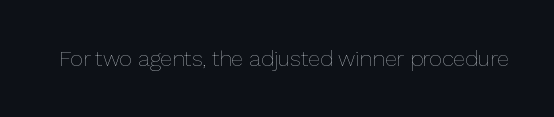
The space directly below the letters is spotless. Quick note: not italic, upright. The line texture is even and compact thanks to regular tracking. These glyphs show unthickened strokes, regular width or finer.
